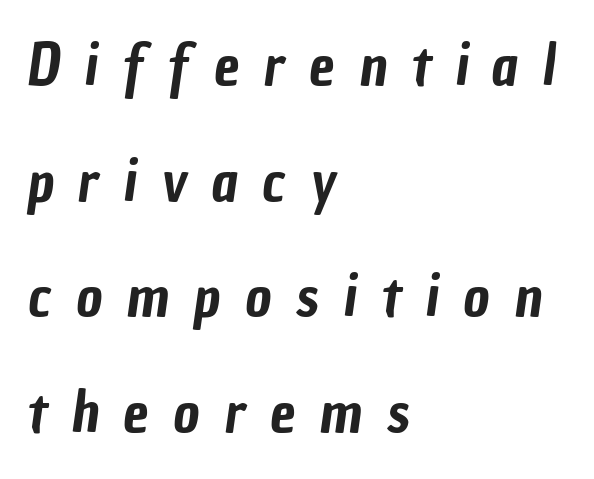
Each letter keeps its own natural width here, so spacing adapts to shape. Tracking here is generous; glyphs stand well apart from one another. Successive baselines arrive slowly, with a big drop between each. Does the copy run flush right? No — it runs flush left.
